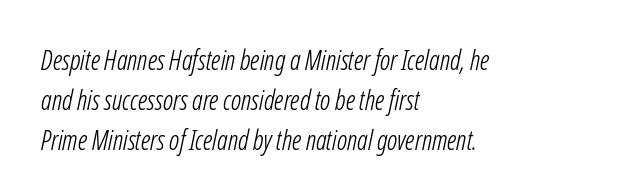
The image shows 27 px text type; set left-aligned, normal line spacing (1.48x), normal letter spacing, not underlined.
